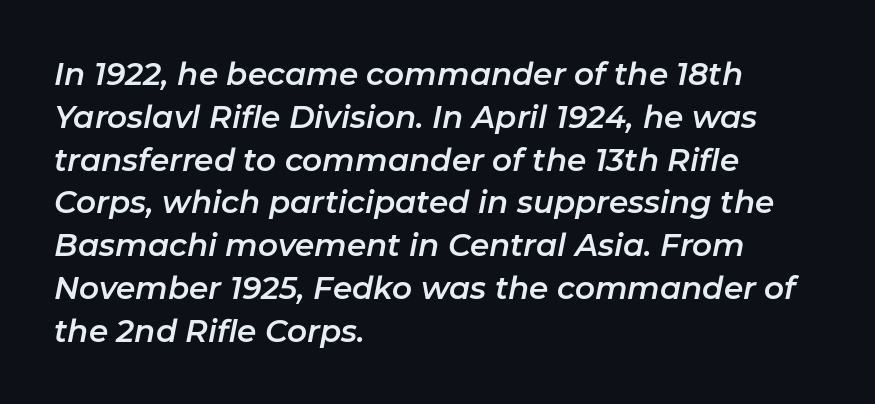
{"italic": "yes", "lean": "right", "slant_degrees": 11, "width": "normal", "stroke_contrast": "low", "x_height": "medium", "monospaced": "no", "underline": "no", "align": "left", "line_spacing": "normal", "line_spacing_ratio": 1.38, "letter_spacing": "normal", "letter_spacing_em": 0.0, "glyph_px": 31}
